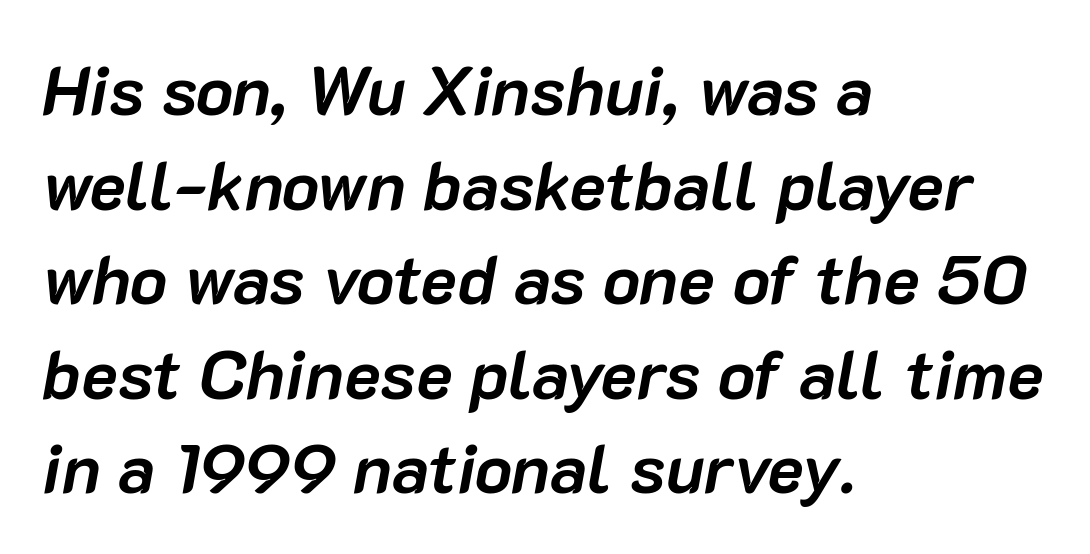
The image shows 69 px semibold type, italic (leaning right); set left-aligned, normal line spacing (1.37x), normal letter spacing, not underlined; low stroke contrast and a medium x-height.
